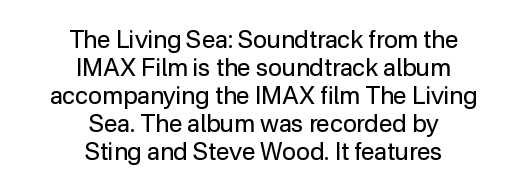
Letters rest on an invisible, unmarked baseline. Stem width sits at or under what a default text font uses. Letter spacing: default. Ascenders rise straight up at ninety degrees.
